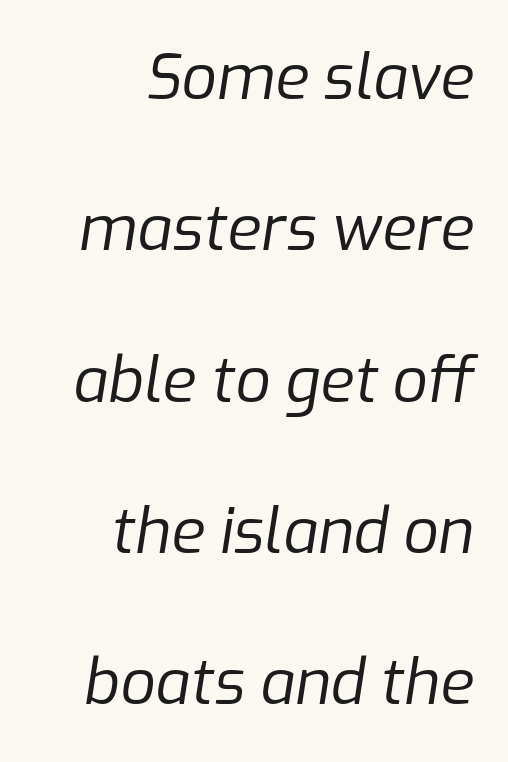
If you drew a line through each stem, it would be angled. The setting favours the right margin, as signatures and pull-quotes sometimes do. The typeface has the unassuming heft of standard copy or less. Looks like regular typesetting: each glyph gets only the width it needs. Interline gaps are noticeably wide in this sample.
